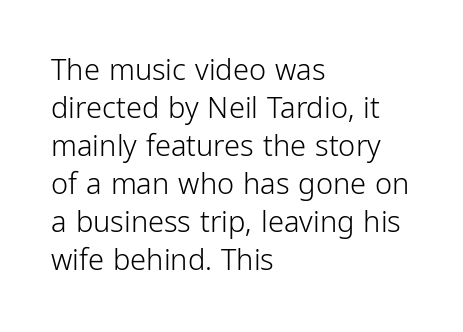
The letters advance in unequal steps, a hallmark of proportional type. Each word holds together tightly as a unit, with standard inter-letter gaps. What's the leading like? Ordinary, nothing unusual. Descenders hang freely into open space. The letters stand straight up with perfectly vertical stems. Stem width sits at or under what a default text font uses.
